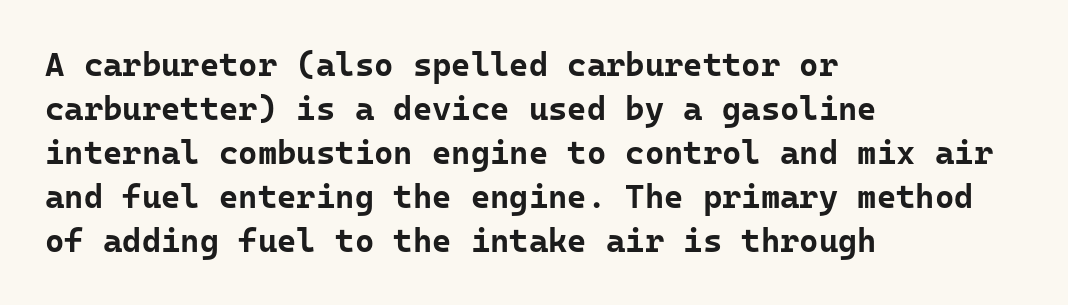
{"serif": "no", "italic": "no", "bold": "yes", "weight": "bold", "width": "normal", "stroke_contrast": "low", "x_height": "medium", "monospaced": "yes", "underline": "no", "align": "left", "line_spacing": "normal", "line_spacing_ratio": 1.33, "letter_spacing": "normal", "letter_spacing_em": 0.0, "glyph_px": 33}
